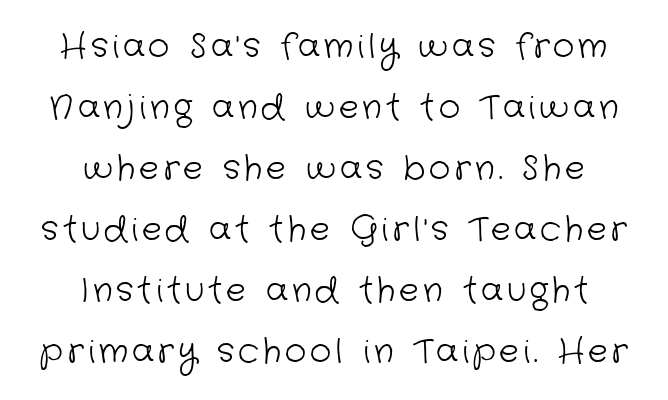
The passage shown is not bold in any degree. If you folded the block vertically in half, each line would mirror itself in length. Does the type have serifs? No, each stem ends abruptly. A typesetter would call this proportional, since set widths differ per character. Descenders are the only things crossing below the line.
